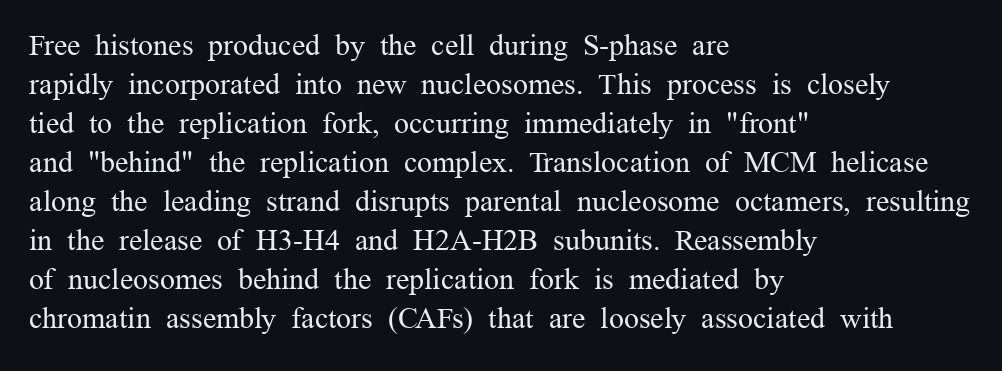
{"serif": "yes", "italic": "no", "bold": "no", "weight": "regular", "width": "normal", "stroke_contrast": "medium", "x_height": "medium", "monospaced": "no", "underline": "no", "align": "left", "line_spacing": "normal", "line_spacing_ratio": 1.3, "letter_spacing": "normal", "letter_spacing_em": 0.0, "glyph_px": 30}
